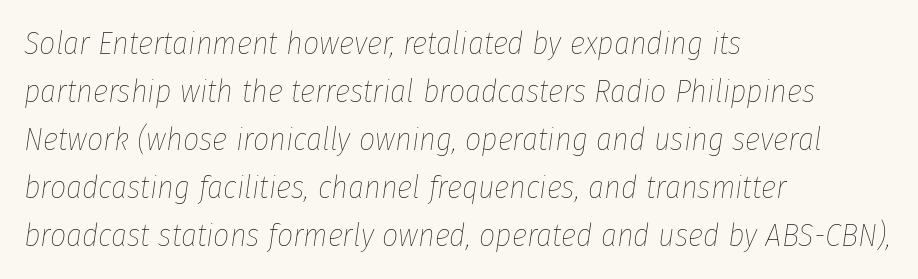
{"italic": "yes", "lean": "right", "slant_degrees": 8, "bold": "no", "weight": "thin", "width": "condensed", "stroke_contrast": "low", "x_height": "medium", "monospaced": "no", "underline": "no", "align": "left", "line_spacing": "normal", "line_spacing_ratio": 1.5, "letter_spacing": "normal", "letter_spacing_em": 0.0, "glyph_px": 32}
